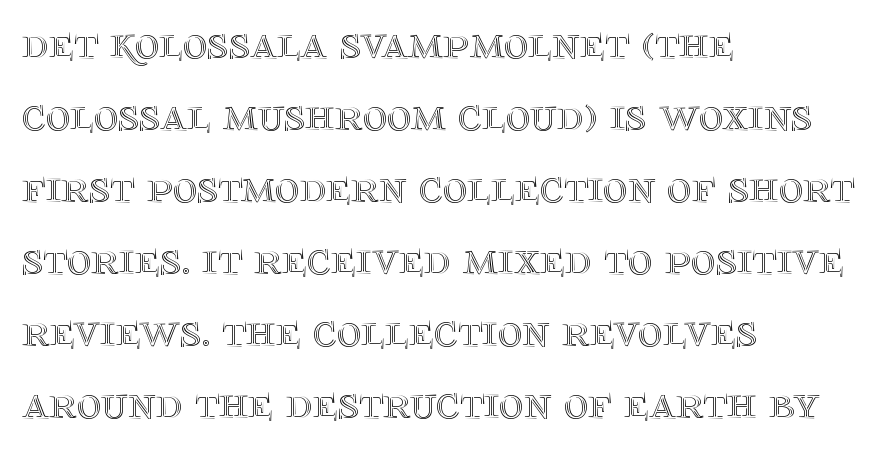
Left-aligned paragraph, ragged on the right. The letters advance in unequal steps, a hallmark of proportional type. The letters stand straight up with perfectly vertical stems. Each new line begins a customary step beneath the previous one. Descender tails drop into unmarked territory.
